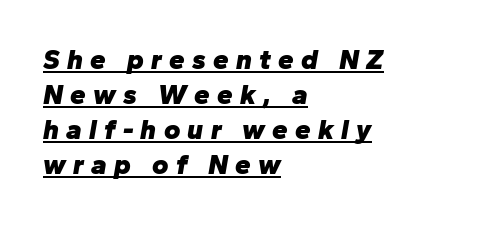
The image shows 28 px heavy type, italic (leaning right); set left-aligned, normal line spacing (1.25x), unusually wide letter spacing (+0.26 em), underlined; low stroke contrast and a medium x-height.
